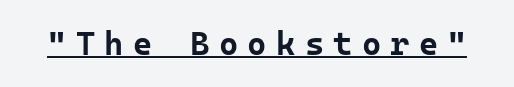
These words are printed bold, with thick strokes throughout. The sample's only ornament is a line tracing under the words. Monospaced: the letters line up in strict vertical columns. The lettering stays uniformly vertical, giving the passage a roman look. The typeface chosen for these lines omits serifs. Caption: expanded tracking, letters set apart.
